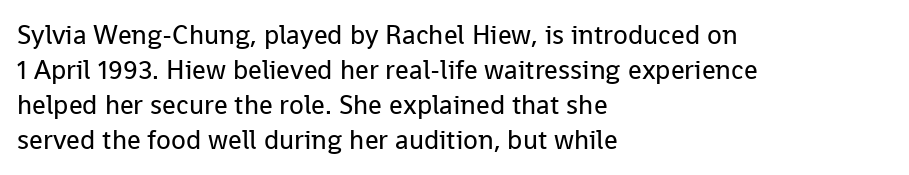
Style check: upright. Plain, unruled lines of type. The paragraph has a hard left edge and a soft right edge. This rendering leaves character spacing at its baseline value. A typesetter would call this leading conventional body-copy spacing. These glyphs show unthickened strokes, regular width or finer.
